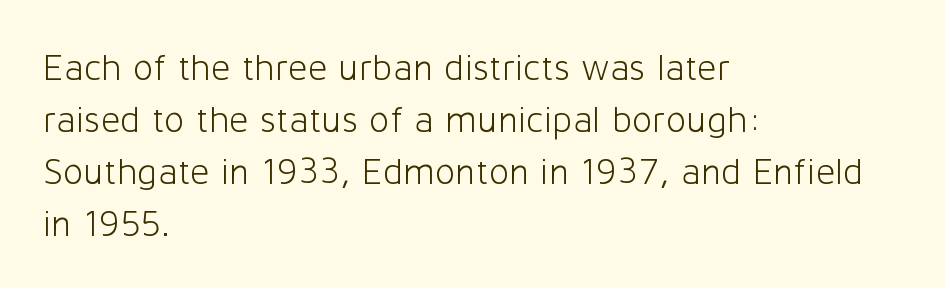
{"serif": "no", "italic": "no", "bold": "no", "weight": "light", "width": "normal", "stroke_contrast": "low", "x_height": "medium", "monospaced": "no", "underline": "no", "align": "left", "line_spacing": "normal", "line_spacing_ratio": 1.37, "letter_spacing": "normal", "letter_spacing_em": 0.0, "glyph_px": 38}
